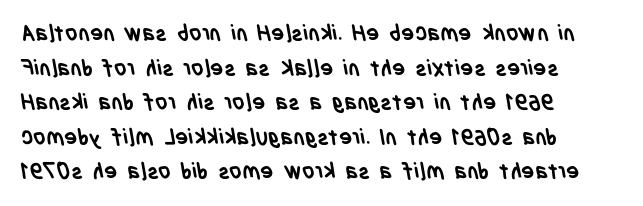
The image shows 22 px bold type; set left-aligned, normal line spacing (1.57x), normal letter spacing, not underlined.
